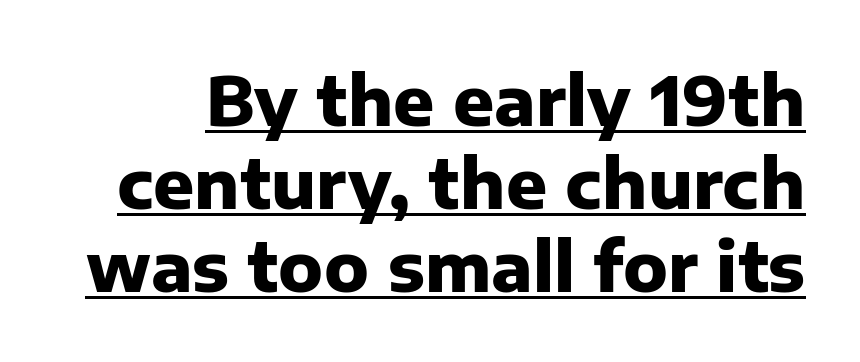
Q: Is the text bold? A: Yes.
Q: Is the text italic (slanted)? A: No, it is upright.
Q: Is the typeface a serif or a sans-serif typeface? A: Sans-serif.
Q: Is the text underlined? A: Yes.
Q: Is the spacing between letters normal or unusually wide? A: Normal.
Q: Width (condensed, normal, or wide)? A: Normal.
Q: Stroke contrast? A: Low.
Q: x-height? A: Medium.
Q: Monospaced? A: No.
